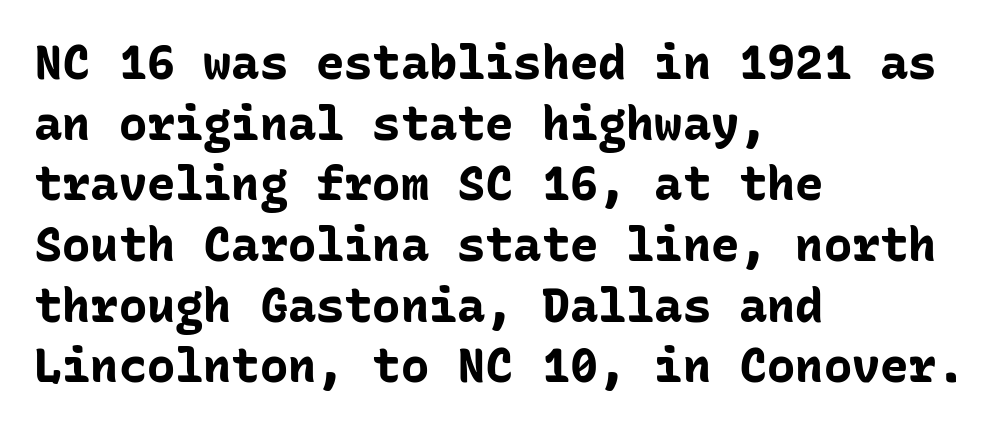
Each row of text sits above clean, open space. Here the designer chose a console-style face with uniform glyph widths. Compared with a centered layout, this one pins lines to the left instead. The rendering keeps characters at their native spacing.
